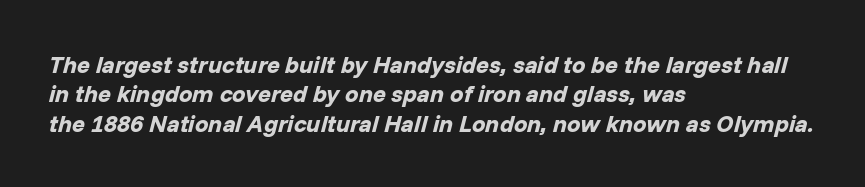
{"italic": "yes", "lean": "right", "slant_degrees": 14, "bold": "yes", "underline": "no", "align": "left", "line_spacing_ratio": 1.22, "letter_spacing": "normal", "letter_spacing_em": 0.0, "glyph_px": 24}
